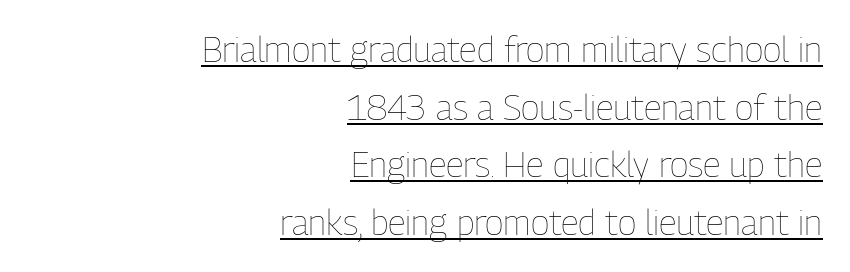
Default kerning and tracking; the words read as compact shapes. Is there any slant? The stems are plumb. Stroke thickness stays within the range of a standard reading face or lighter. Summary of vertical rhythm: regular, with standard interline spacing. The paragraph shown leans on its right margin.
